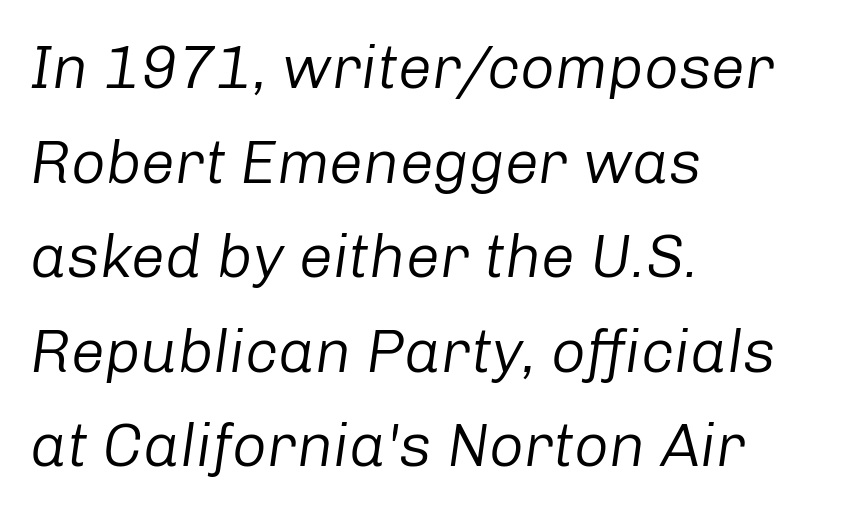
Q: Is the text bold? A: No.
Q: Is the text italic (slanted)? A: Yes, it leans right by about 8 degrees.
Q: Is the text underlined? A: No.
Q: How is the paragraph aligned? A: Left-aligned.
Q: Is the spacing between letters normal or unusually wide? A: Normal.
Q: Is the spacing between lines tight, normal or loose? A: Normal.
Q: Width (condensed, normal, or wide)? A: Normal.
Q: Stroke contrast? A: Low.
Q: x-height? A: Medium.
Q: Monospaced? A: No.
